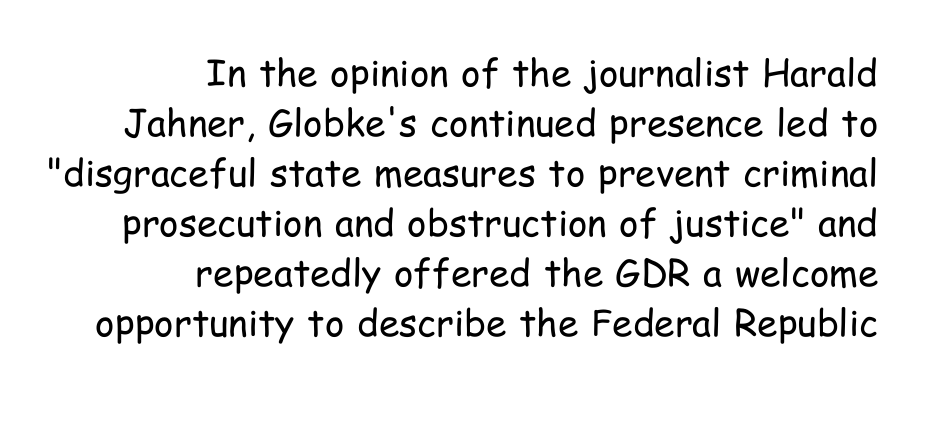
The image shows 37 px regular-weight, condensed sans-serif type, upright; set right-aligned, normal line spacing (1.35x), normal letter spacing, not underlined; low stroke contrast and a medium x-height.
